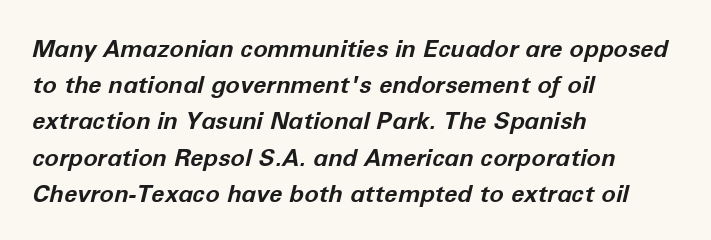
Q: Is the text bold? A: Yes.
Q: Is the text italic (slanted)? A: Yes, it leans right by about 12 degrees.
Q: Is the text underlined? A: No.
Q: How is the paragraph aligned? A: Left-aligned.
Q: Is the spacing between letters normal or unusually wide? A: Normal.
Q: Is the spacing between lines tight, normal or loose? A: Normal.
